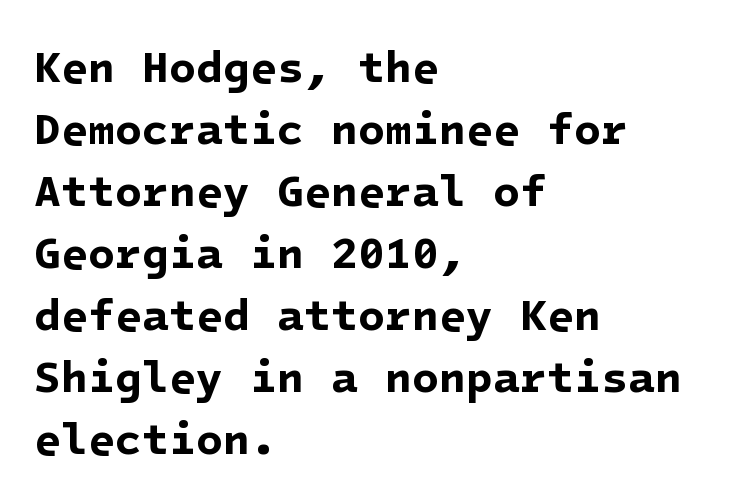
Q: Is the text bold? A: Yes.
Q: Is the typeface a serif or a sans-serif typeface? A: Sans-serif.
Q: Is the text underlined? A: No.
Q: How is the paragraph aligned? A: Left-aligned.
Q: Is the spacing between letters normal or unusually wide? A: Normal.
Q: Is the spacing between lines tight, normal or loose? A: Normal.
Q: Width (condensed, normal, or wide)? A: Normal.
Q: Stroke contrast? A: Low.
Q: x-height? A: Medium.
